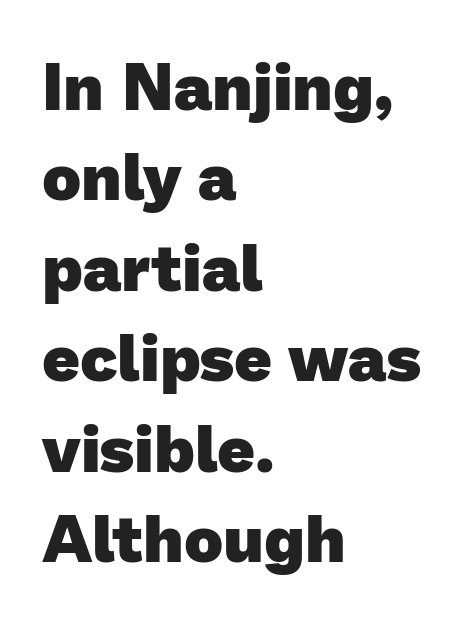
Q: Is the text bold? A: Yes.
Q: Is the typeface a serif or a sans-serif typeface? A: Sans-serif.
Q: Is the text underlined? A: No.
Q: How is the paragraph aligned? A: Left-aligned.
Q: Is the spacing between letters normal or unusually wide? A: Normal.
Q: Is the spacing between lines tight, normal or loose? A: Normal.
Q: Width (condensed, normal, or wide)? A: Normal.
Q: Stroke contrast? A: Low.
Q: x-height? A: Medium.
Q: Monospaced? A: No.
